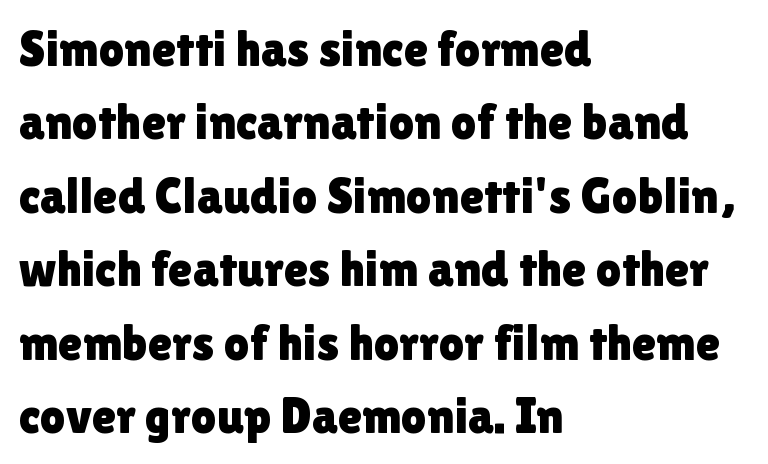
Nothing unusual about the tracking: characters are spaced as the font intends. Serifs: no, the terminals of the letterforms are clean. Evenly set lines give the paragraph a standard silhouette. The setting favours the left margin, as ordinary paragraphs usually do. Check the space under the baseline: it is left empty. The typography opts for an upright posture over an oblique one.
